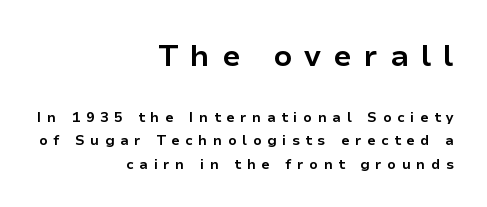
What stands out about the letter spacing? Its width — letters are far apart. Ordinary non-slanted type is in use. The vertical gap from one line to the next is medium. The face used here appears at its bigger size in the upper chunk.
